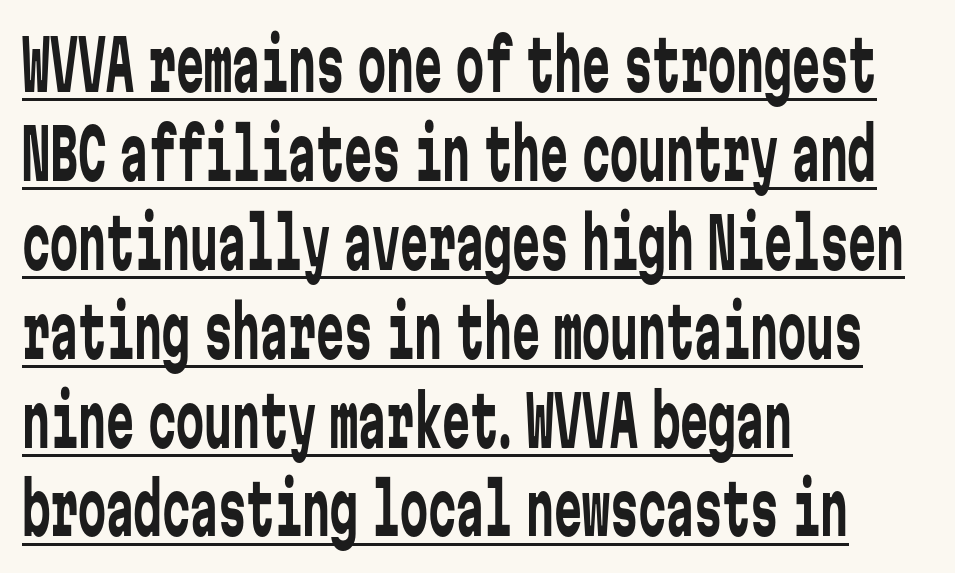
Underlined type. These lines stack with their left ends in a neat column. You can tell from the bare stems that sans-serif type was used. Each stroke keeps to a modest, everyday thickness or less.
